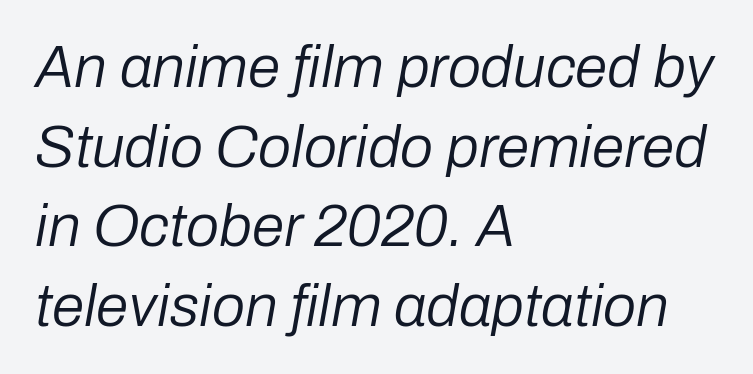
Leading matches the norm, producing a regular column. Default kerning and tracking; the words read as compact shapes. No letter is thick-stroked: the sample isn't bold. The lines are quadded left. You can tell it's italic because the verticals aren't actually vertical. Is this a fixed-width face? No — the glyphs have proportional, varying widths.
